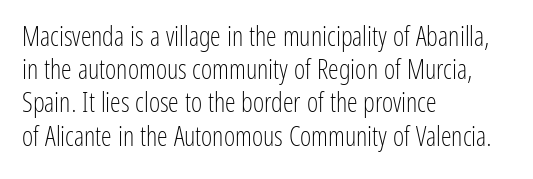
The image shows 27 px text type, upright; set left-aligned, line spacing 1.23x, normal letter spacing, not underlined.
